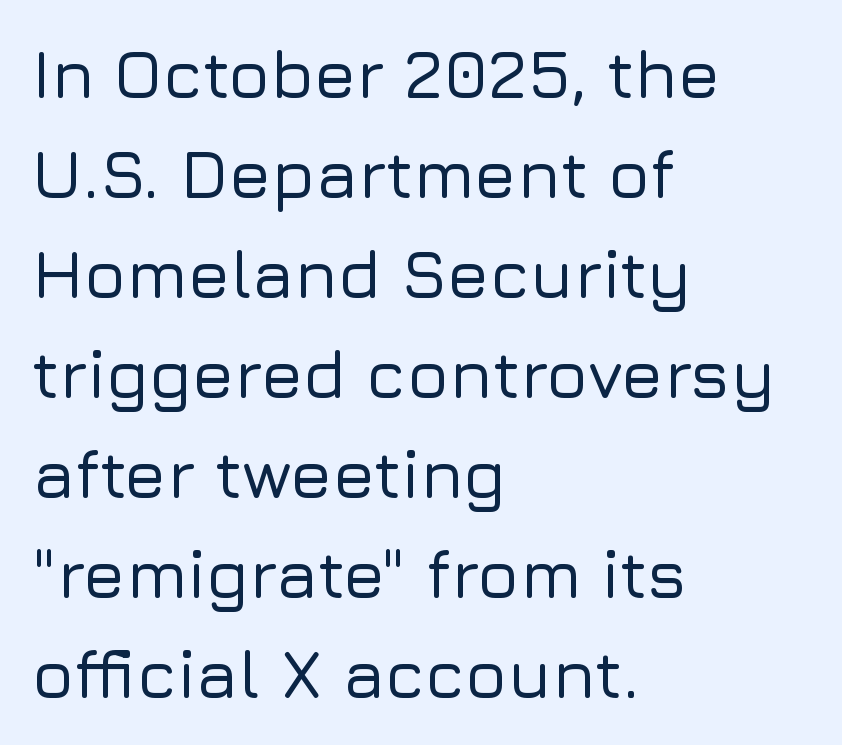
The image shows 68 px sans-serif type, upright; set left-aligned, normal line spacing (1.47x), normal letter spacing, not underlined; low stroke contrast and a medium x-height.
